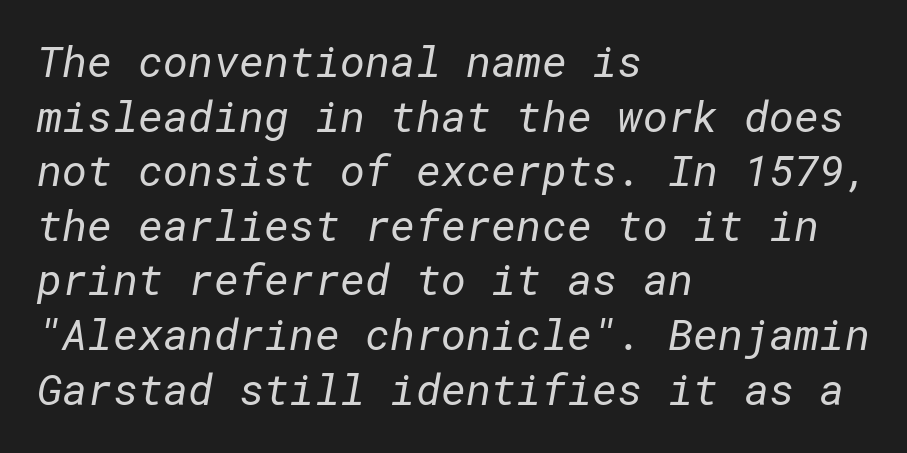
{"serif": "no", "bold": "no", "weight": "regular", "width": "normal", "stroke_contrast": "low", "x_height": "medium", "underline": "no", "align": "left", "line_spacing": "normal", "line_spacing_ratio": 1.27, "letter_spacing": "normal", "letter_spacing_em": 0.0, "glyph_px": 43}
